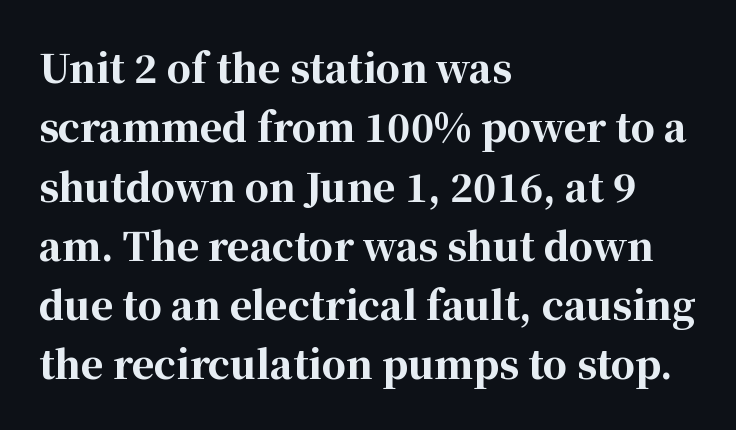
The image shows 38 px bold serif type, upright; set left-aligned, normal line spacing (1.56x), normal letter spacing, not underlined; high stroke contrast and a medium x-height.
